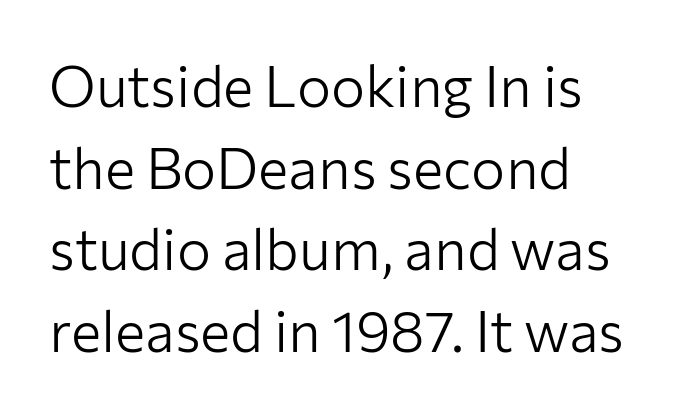
A typesetter would call this leading conventional body-copy spacing. Horizontally, the lines are justified to the leading edge only. The passage shown has conventional tracking throughout. Is this a fixed-width face? No — the glyphs have proportional, varying widths.
